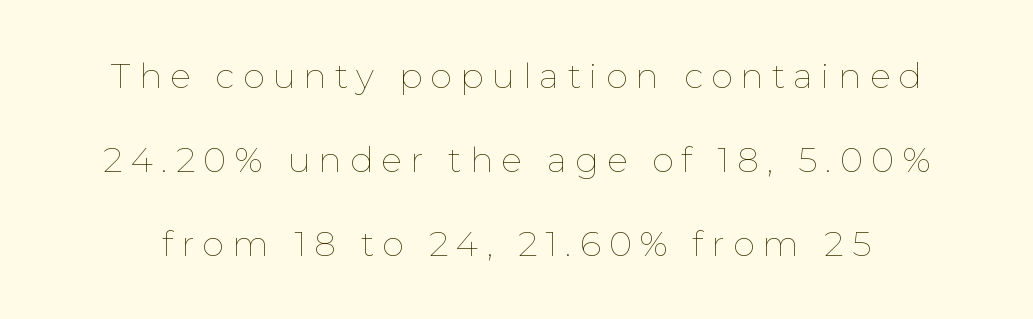
{"italic": "no", "bold": "no", "weight": "thin", "width": "normal", "stroke_contrast": "low", "x_height": "medium", "monospaced": "no", "underline": "no", "line_spacing": "loose", "line_spacing_ratio": 2.4, "letter_spacing": "wide", "letter_spacing_em": 0.23, "glyph_px": 35}
